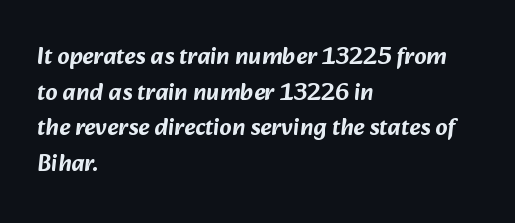
{"underline": "no", "align": "left", "line_spacing": "normal", "line_spacing_ratio": 1.48, "letter_spacing": "normal", "letter_spacing_em": 0.0, "glyph_px": 24}
